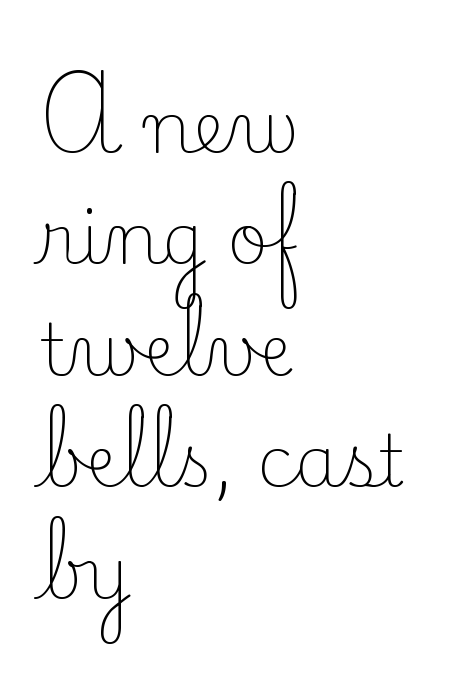
Q: Is the text bold? A: No.
Q: Is the text italic (slanted)? A: No, it is upright.
Q: Is the typeface a serif or a sans-serif typeface? A: Serif.
Q: Is the text underlined? A: No.
Q: How is the paragraph aligned? A: Left-aligned.
Q: Is the spacing between letters normal or unusually wide? A: Normal.
Q: Is the spacing between lines tight, normal or loose? A: Normal.
Q: Width (condensed, normal, or wide)? A: Normal.
Q: Stroke contrast? A: Low.
Q: x-height? A: Small.
Q: Monospaced? A: No.
